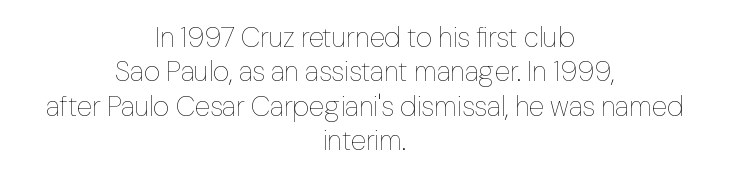
{"italic": "no", "bold": "no", "weight": "thin", "width": "normal", "stroke_contrast": "low", "x_height": "medium", "monospaced": "no", "underline": "no", "align": "center", "line_spacing_ratio": 1.23, "letter_spacing": "normal", "letter_spacing_em": 0.0, "glyph_px": 28}
